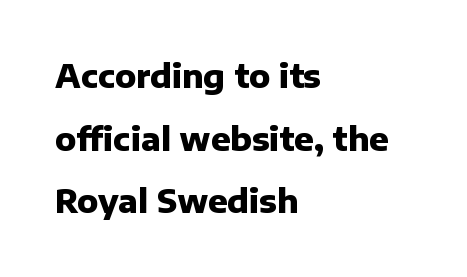
Q: Is the text bold? A: Yes.
Q: Is the text italic (slanted)? A: No, it is upright.
Q: Is the typeface a serif or a sans-serif typeface? A: Sans-serif.
Q: Is the text underlined? A: No.
Q: How is the paragraph aligned? A: Left-aligned.
Q: Is the spacing between letters normal or unusually wide? A: Normal.
Q: Is the spacing between lines tight, normal or loose? A: Loose.
Q: Width (condensed, normal, or wide)? A: Normal.
Q: Stroke contrast? A: Low.
Q: x-height? A: Medium.
Q: Monospaced? A: No.
